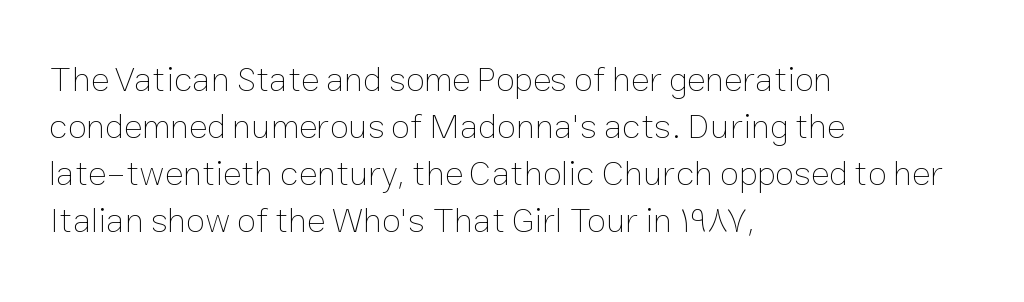
{"italic": "no", "bold": "no", "weight": "thin", "width": "normal", "stroke_contrast": "low", "x_height": "medium", "monospaced": "no", "underline": "no", "align": "left", "line_spacing": "normal", "line_spacing_ratio": 1.34, "letter_spacing": "normal", "letter_spacing_em": 0.0, "glyph_px": 35}
